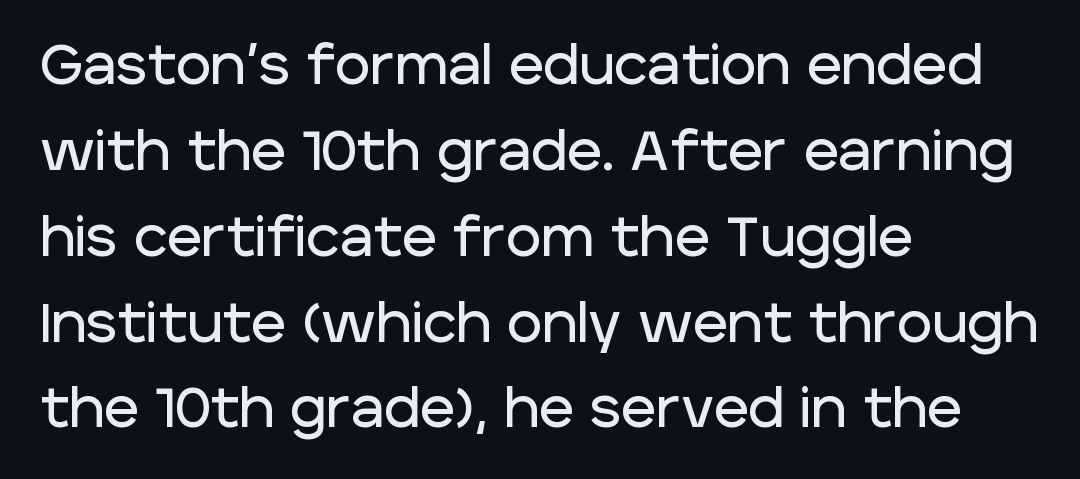
In terms of letterspacing, this is plain default setting. Quick note: not italic, upright. Layout note: lines flush left. Varying glyph widths throughout — classic text-font behaviour. Note: no serifs on the glyphs.
